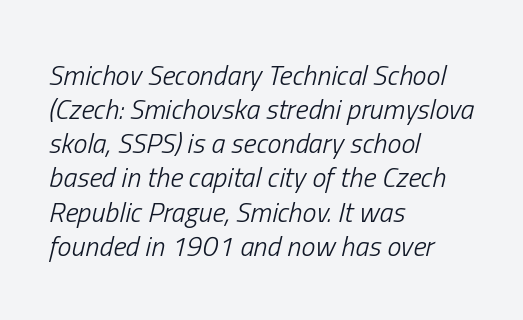
In CSS terms this would be text-align: left. Short note: letters normally spaced. The string is rendered with underlining switched off. Slant detected: the letters are inclined. This is not heavy type; no bold has been used.
